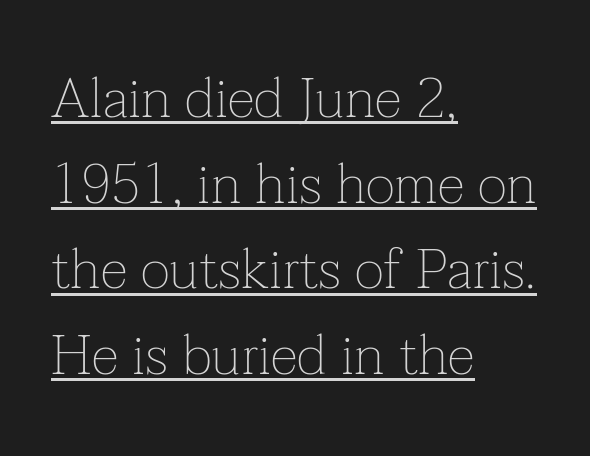
{"serif": "yes", "italic": "no", "bold": "no", "weight": "thin", "width": "normal", "stroke_contrast": "low", "x_height": "medium", "monospaced": "no", "underline": "yes", "align": "left", "line_spacing": "normal", "line_spacing_ratio": 1.53, "letter_spacing": "normal", "letter_spacing_em": 0.0, "glyph_px": 56}
